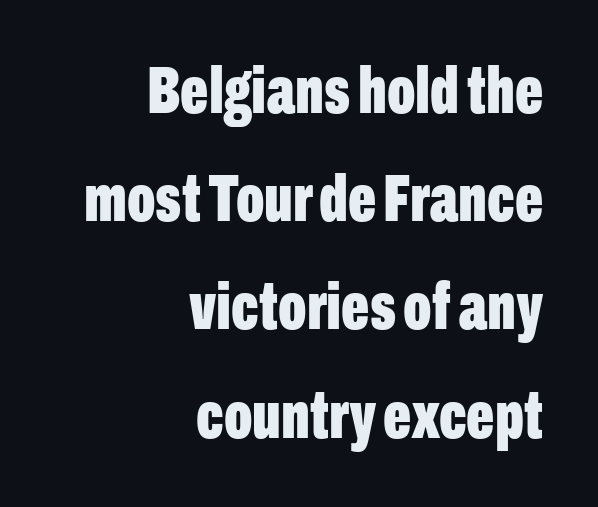
{"serif": "no", "italic": "no", "bold": "yes", "weight": "bold", "width": "condensed", "stroke_contrast": "low", "x_height": "medium", "monospaced": "no", "underline": "no", "align": "right", "line_spacing": "normal", "line_spacing_ratio": 1.64, "letter_spacing": "normal", "letter_spacing_em": 0.0, "glyph_px": 66}
